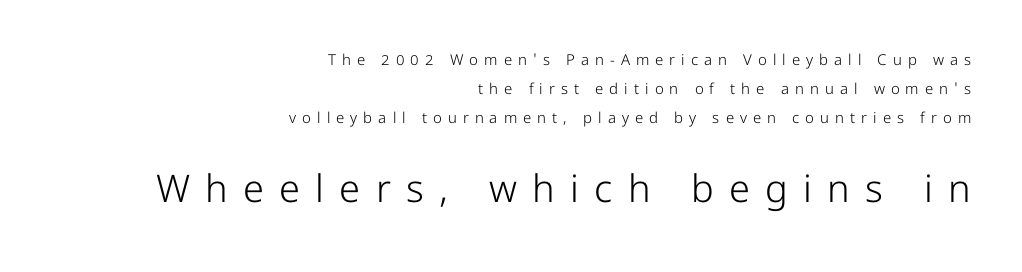
The image shows 38 px light sans-serif type, upright; set right-aligned, loose line spacing (1.92x), unusually wide letter spacing (+0.4 em), not underlined; the second (bottom) block is 2.53x larger; low stroke contrast and a medium x-height.
